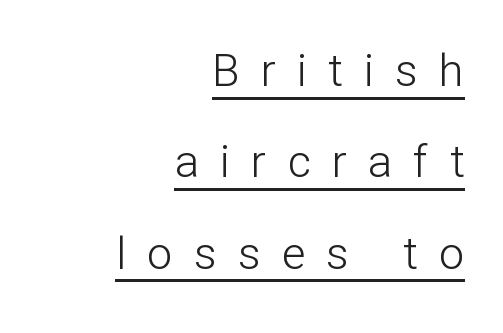
The image shows 45 px light sans-serif type, upright; set right-aligned, loose line spacing (2.03x), unusually wide letter spacing (+0.47 em), underlined; low stroke contrast and a medium x-height.
